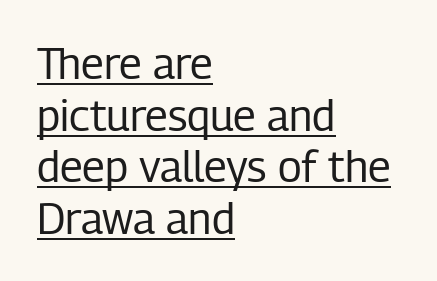
The image shows 43 px regular-weight, condensed sans-serif type, upright; set left-aligned, line spacing 1.2x, normal letter spacing, underlined; low stroke contrast and a medium x-height.
